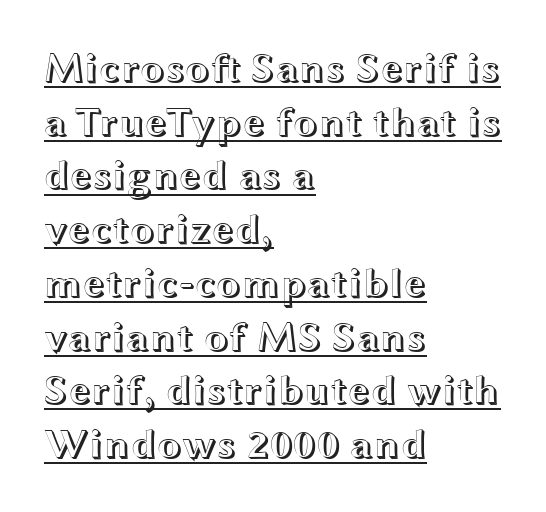
{"italic": "no", "width": "wide", "x_height": "medium", "monospaced": "no", "underline": "yes", "align": "left", "line_spacing": "normal", "line_spacing_ratio": 1.31, "letter_spacing": "normal", "letter_spacing_em": 0.0, "glyph_px": 41}
